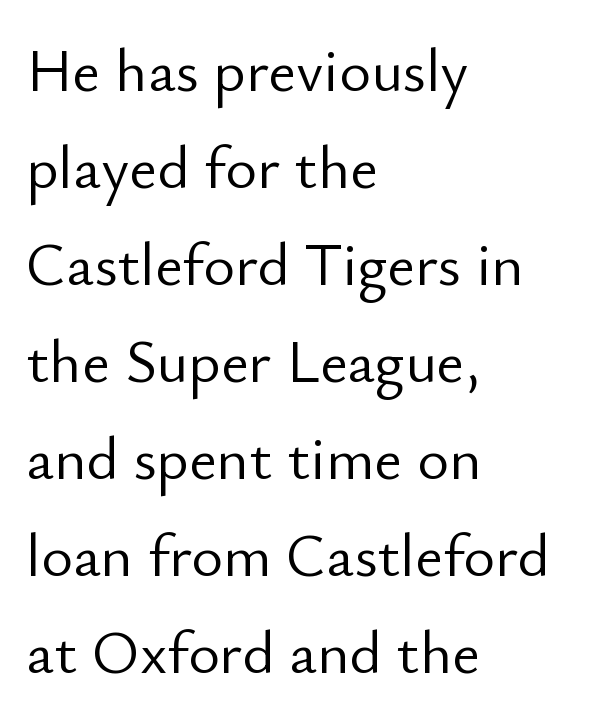
The image shows 61 px light sans-serif type, upright; set left-aligned, normal line spacing (1.59x), normal letter spacing, not underlined; low stroke contrast and a small x-height.
